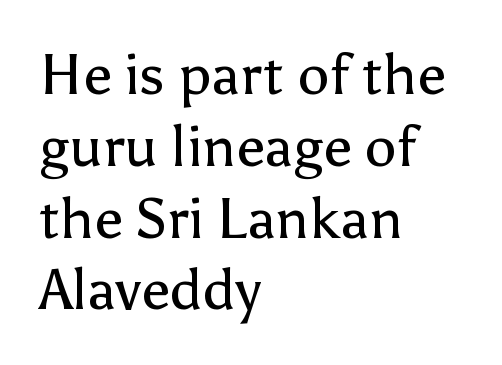
{"serif": "no", "italic": "no", "bold": "no", "weight": "regular", "width": "normal", "stroke_contrast": "low", "x_height": "medium", "monospaced": "no", "underline": "no", "align": "left", "line_spacing": "normal", "line_spacing_ratio": 1.26, "letter_spacing": "normal", "letter_spacing_em": 0.0, "glyph_px": 57}
